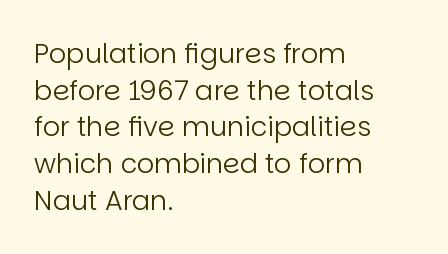
Reading down the block, your eye returns to a fixed left position each line. Do the letters lean? They stand straight. The strip under each line holds only bare page. Bold? No — there's no thickening of the strokes. Line spacing here is normal. Glyph-to-glyph distance matches everyday printed text.
